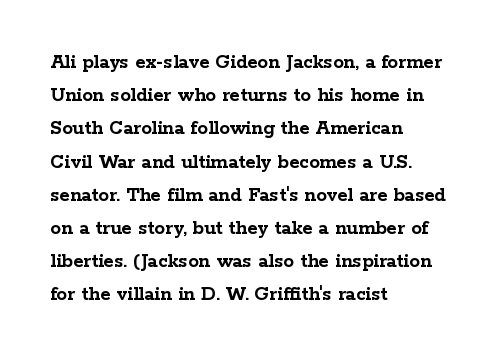
The font is running at its bold setting. Letters rest on an invisible, unmarked baseline. Students, note that the glyphs here touch the page at normal intervals. The rendering anchors every line to the left-hand side.
